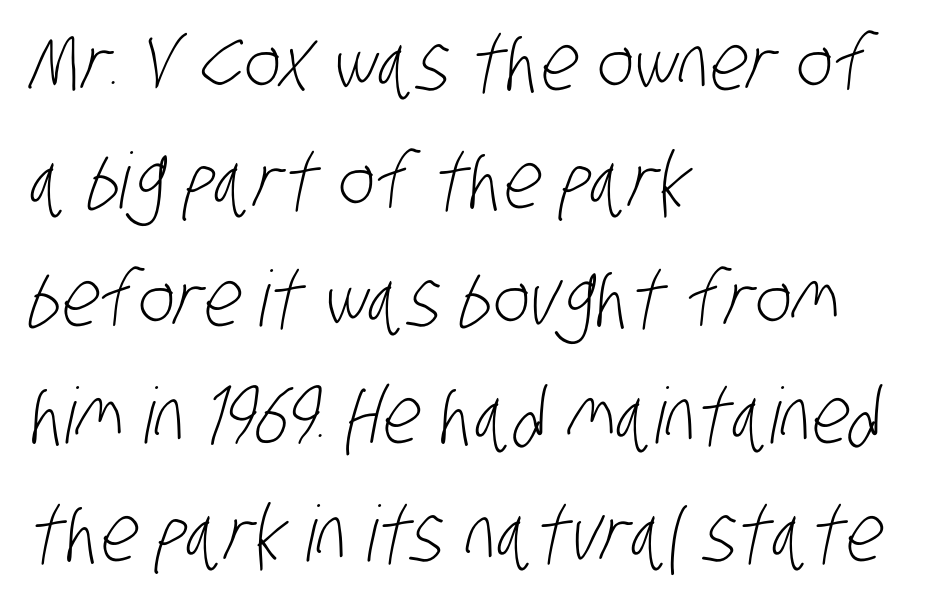
If you drew a ruler down the left edge, every line would touch it. Spacing verdict: proportional, widths tailored to each character. Caption: standard tracking, unaltered. Clear beneath every line of the passage. Bold? No — there's no thickening of the strokes. I'd call this a sans setting — the letters go barefoot.
